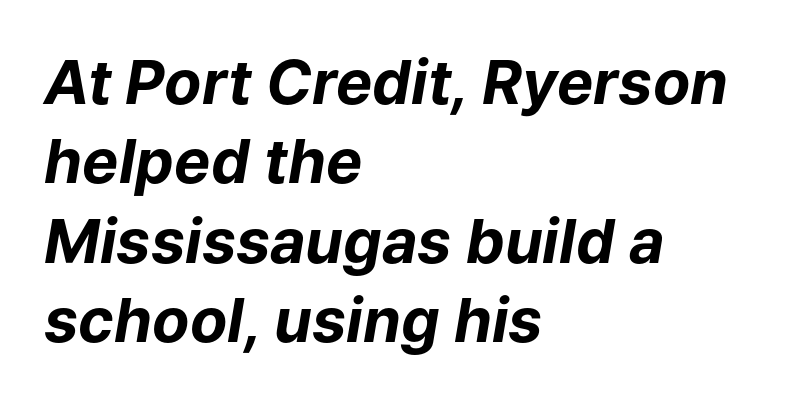
Q: Is the text bold? A: Yes.
Q: Is the text italic (slanted)? A: Yes, it leans right by about 9 degrees.
Q: Is the text underlined? A: No.
Q: How is the paragraph aligned? A: Left-aligned.
Q: Is the spacing between letters normal or unusually wide? A: Normal.
Q: Is the spacing between lines tight, normal or loose? A: Normal.
Q: Width (condensed, normal, or wide)? A: Normal.
Q: Stroke contrast? A: Low.
Q: x-height? A: Medium.
Q: Monospaced? A: No.
